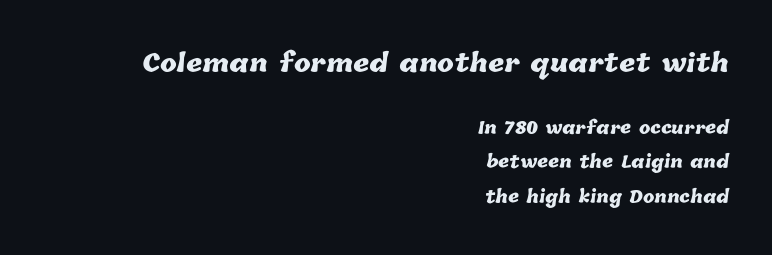
Q: Is the text bold? A: Yes.
Q: Is the text underlined? A: No.
Q: How is the paragraph aligned? A: Right-aligned.
Q: Is the spacing between letters normal or unusually wide? A: Normal.
Q: Is the spacing between lines tight, normal or loose? A: Loose.
Q: Which block of text is set in a larger size, the first (top) or the second (bottom)? A: The first (top) one.
